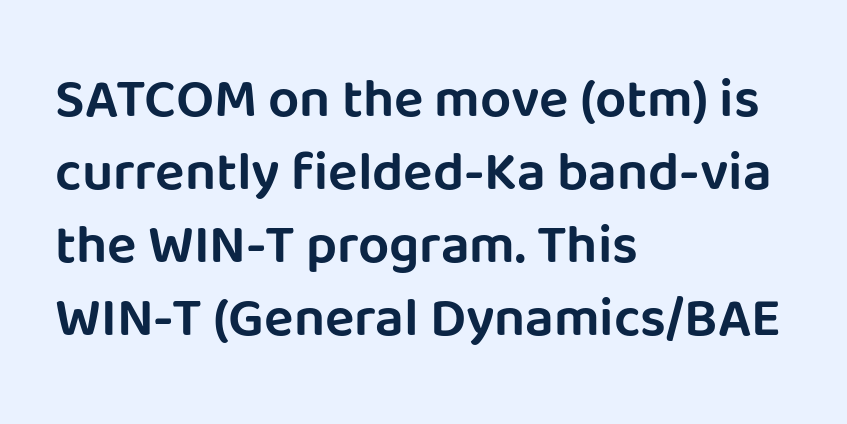
The image shows 55 px sans-serif type, upright; set left-aligned, normal line spacing (1.33x), normal letter spacing, not underlined; low stroke contrast and a large x-height.
